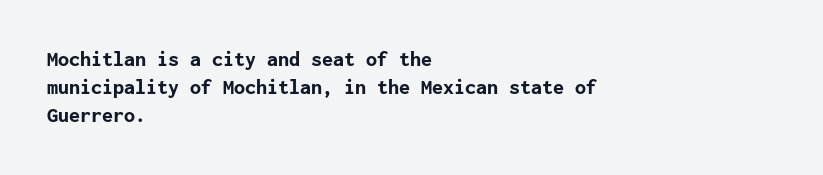
The passage is arranged the way most books set body copy — flush left. No word sits above an underline. Nobody touched the tracking dial on this one. Stroke thickness is high; the sample reads as a true bold.
